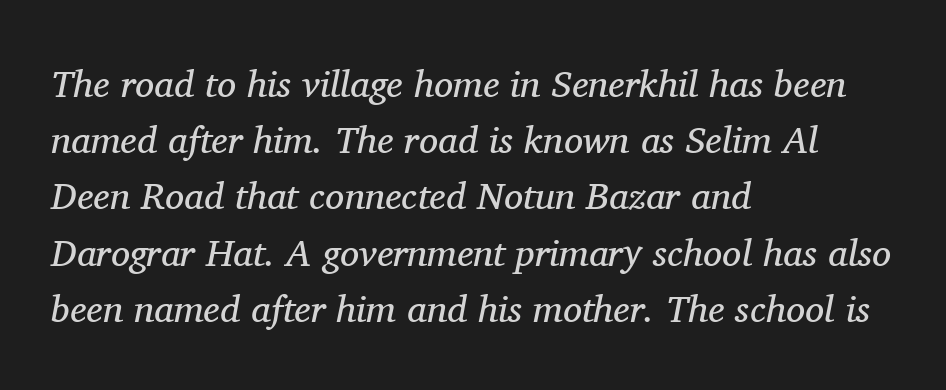
The image shows 38 px regular-weight serif type, italic (leaning right); set left-aligned, normal line spacing (1.48x), normal letter spacing, not underlined; medium stroke contrast and a medium x-height.
